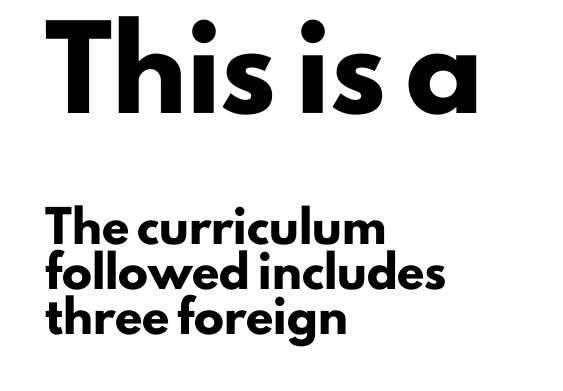
The image shows 75 px heavy sans-serif type, upright; set left-aligned, normal line spacing (1.5x), normal letter spacing, not underlined; the first (top) block is 2.5x larger; low stroke contrast and a small x-height.
